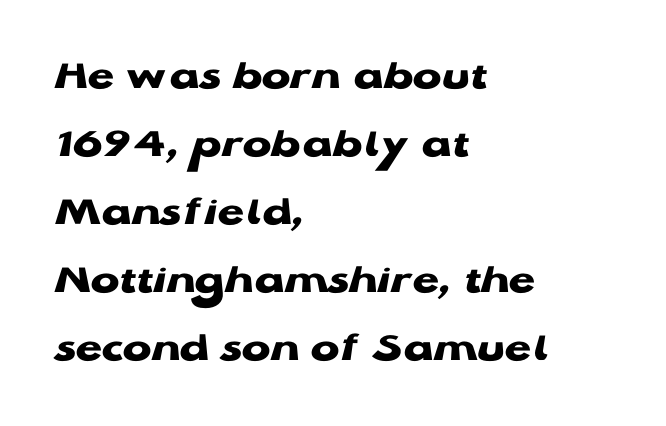
The image shows 43 px heavy, wide sans-serif type, upright; set left-aligned, normal line spacing (1.58x), normal letter spacing, not underlined; low stroke contrast and a medium x-height.
